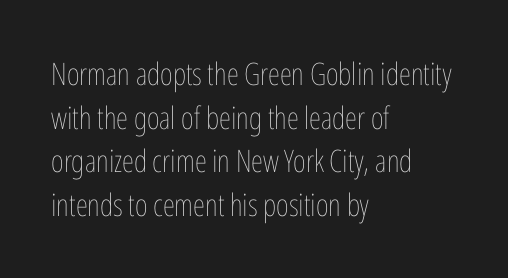
The lines are quadded left. Decoration check: the copy has no underline. Baseline-to-baseline distance is the conventional proportion of letter height. Is the stroke heavy? The answer is a plain regular-or-lighter.
